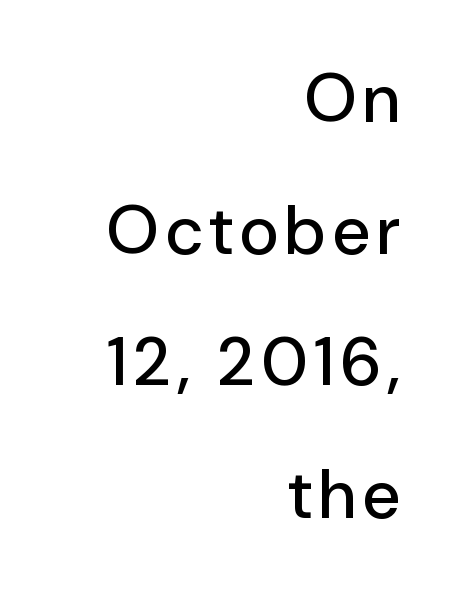
{"serif": "no", "italic": "no", "width": "normal", "stroke_contrast": "low", "x_height": "medium", "monospaced": "no", "underline": "no", "align": "right", "line_spacing": "loose", "line_spacing_ratio": 1.94, "glyph_px": 68}
